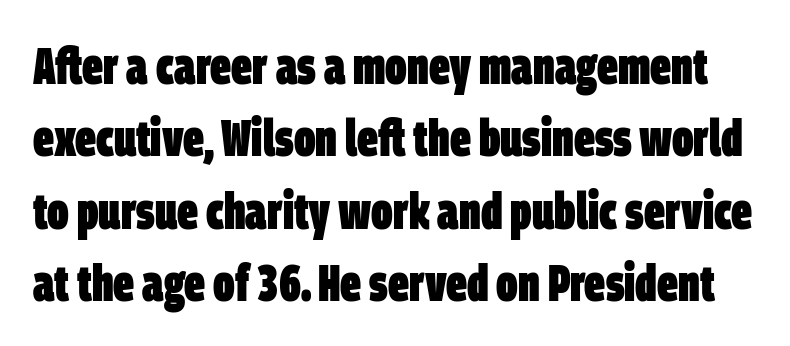
Nobody touched the tracking dial on this one. The space between consecutive lines is moderate. As a designer I'd log this as weight 700, bold. This sample has the flowing, uneven cadence of proportional lettering. The font family rendered here belongs to the sans-serif group.
